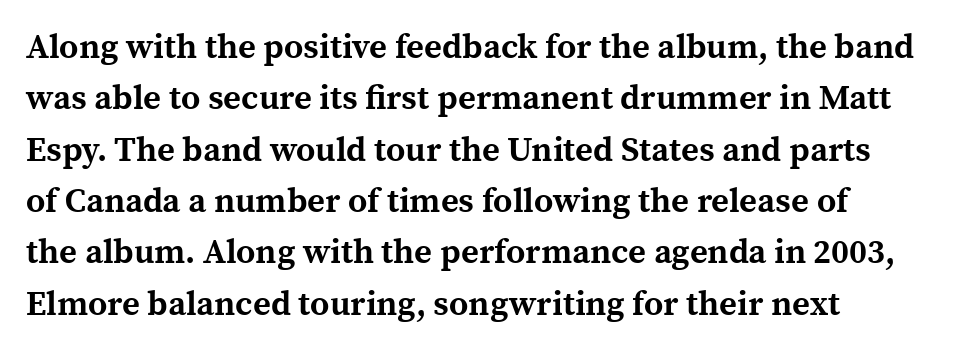
Q: Is the text bold? A: Yes.
Q: Is the text italic (slanted)? A: No, it is upright.
Q: Is the typeface a serif or a sans-serif typeface? A: Serif.
Q: Is the text underlined? A: No.
Q: How is the paragraph aligned? A: Left-aligned.
Q: Is the spacing between letters normal or unusually wide? A: Normal.
Q: Is the spacing between lines tight, normal or loose? A: Normal.
Q: Width (condensed, normal, or wide)? A: Normal.
Q: x-height? A: Medium.
Q: Monospaced? A: No.
